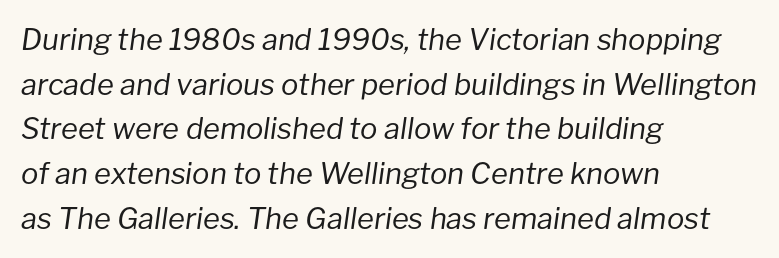
{"italic": "yes", "lean": "right", "slant_degrees": 8, "bold": "no", "weight": "regular", "width": "normal", "stroke_contrast": "low", "x_height": "medium", "monospaced": "no", "underline": "no", "align": "left", "line_spacing": "normal", "line_spacing_ratio": 1.54, "letter_spacing": "normal", "letter_spacing_em": 0.0, "glyph_px": 29}
